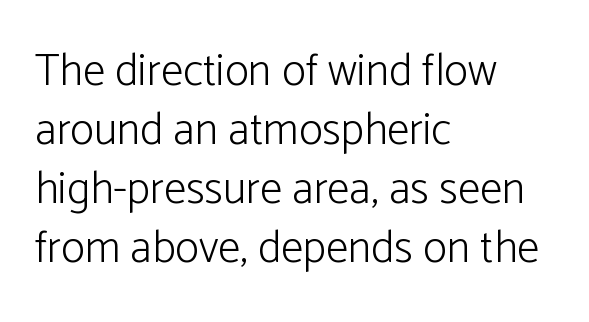
Between one letter and the next there's only the usual sliver of space. Upright lettering throughout. Descender tails drop into unmarked territory. Caption: face not bold, strokes unweighted. The face used here is proportionally spaced, like ordinary book or web type.
